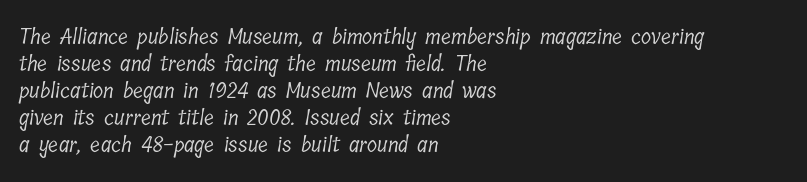
The image shows 21 px text type; set left-aligned, normal line spacing (1.28x), normal letter spacing, not underlined.
